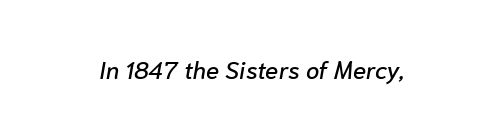
Q: Is the text italic (slanted)? A: Yes, it leans right by about 10 degrees.
Q: Is the text underlined? A: No.
Q: Is the spacing between letters normal or unusually wide? A: Normal.
